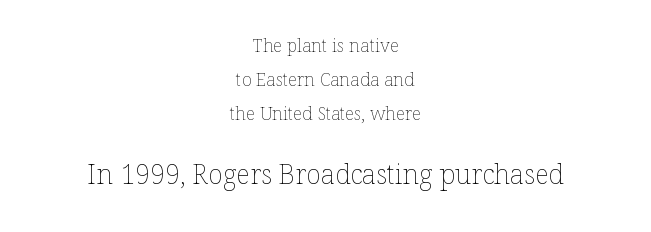
Decoration check: the copy has no underline. The letters look calm and open, with moderate or lighter stems. Ascenders rise straight up at ninety degrees. You get the small type first, then a jump to larger type. Horizontal alignment here is central, giving a formal, balanced look. What stands out about the letter spacing? Nothing — it is the standard amount.
